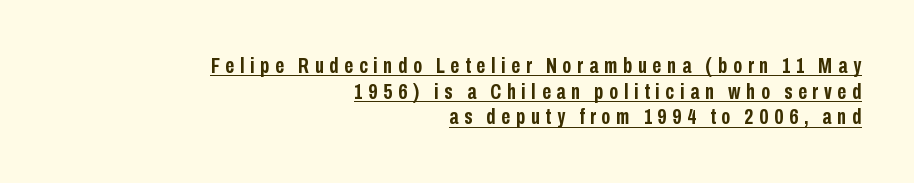
Q: Is the text bold? A: Yes.
Q: Is the text italic (slanted)? A: No, it is upright.
Q: Is the text underlined? A: Yes.
Q: How is the paragraph aligned? A: Right-aligned.
Q: Is the spacing between letters normal or unusually wide? A: Unusually wide.
